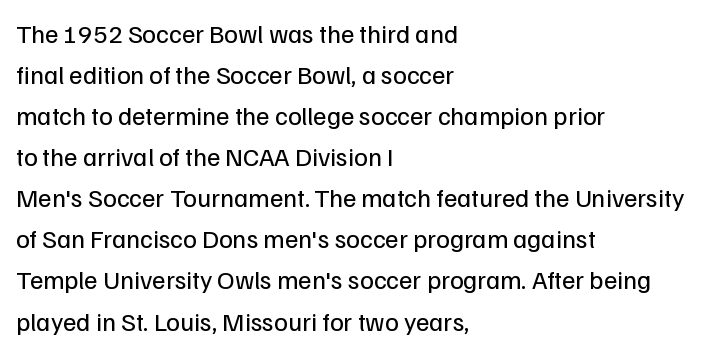
The image shows 26 px text type, upright; set left-aligned, normal line spacing (1.58x), normal letter spacing, not underlined.
